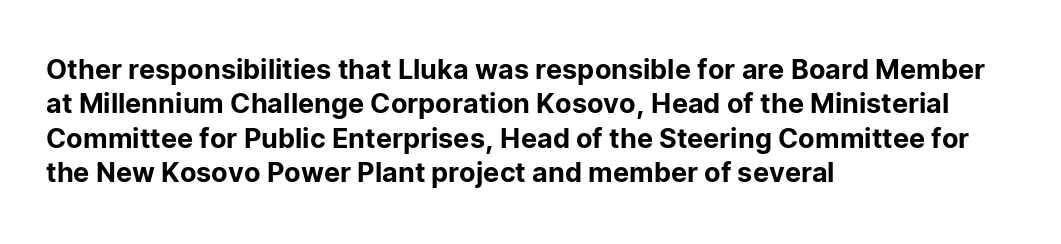
Do the letters lean? They stand straight. Lines of text with bare space underneath. The passage shown stacks its lines at a standard gap. Casual observation: everything's shoved over to the left.
